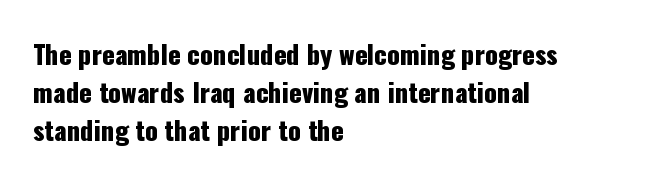
{"italic": "no", "underline": "no", "align": "left", "line_spacing": "normal", "line_spacing_ratio": 1.47, "letter_spacing": "normal", "letter_spacing_em": 0.0, "glyph_px": 26}
